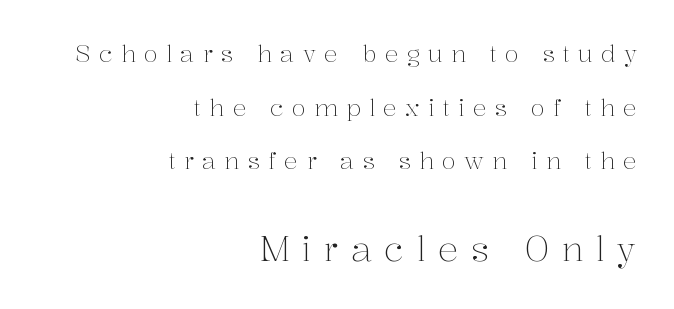
This sample trades compactness for vertical openness between lines. Stroke mass is kept to a normal reading level or below. Varying glyph widths throughout — classic text-font behaviour. Type style note: has serifs.
